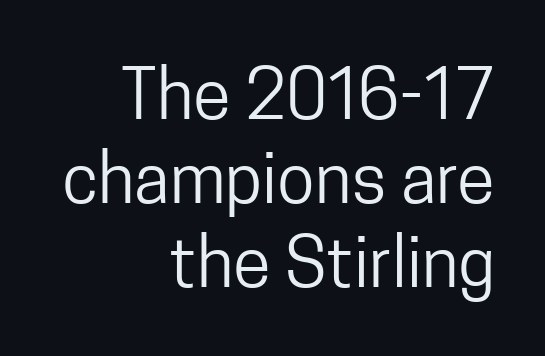
Q: Is the text bold? A: No.
Q: Is the text italic (slanted)? A: No, it is upright.
Q: Is the typeface a serif or a sans-serif typeface? A: Sans-serif.
Q: Is the text underlined? A: No.
Q: How is the paragraph aligned? A: Right-aligned.
Q: Is the spacing between letters normal or unusually wide? A: Normal.
Q: Width (condensed, normal, or wide)? A: Condensed.
Q: Stroke contrast? A: Low.
Q: x-height? A: Medium.
Q: Monospaced? A: No.
